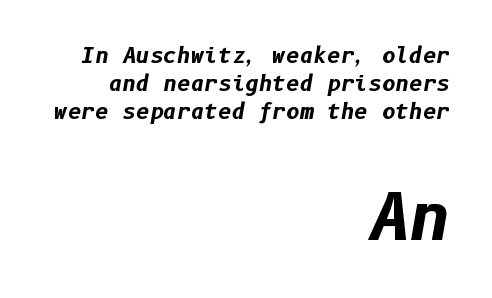
Q: Is the text bold? A: Yes.
Q: Is the text italic (slanted)? A: Yes, it leans right by about 10 degrees.
Q: Is the text underlined? A: No.
Q: How is the paragraph aligned? A: Right-aligned.
Q: Is the spacing between letters normal or unusually wide? A: Normal.
Q: Is the spacing between lines tight, normal or loose? A: Normal.
Q: Which block of text is set in a larger size, the first (top) or the second (bottom)? A: The second (bottom) one.
Q: Width (condensed, normal, or wide)? A: Normal.
Q: Stroke contrast? A: Low.
Q: x-height? A: Medium.
